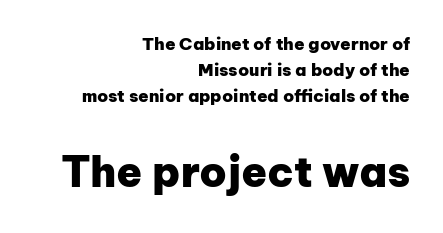
The image shows 42 px heavy sans-serif type, upright; set right-aligned, normal line spacing (1.54x), normal letter spacing, not underlined; the second (bottom) block is 2.47x larger; low stroke contrast and a medium x-height.
